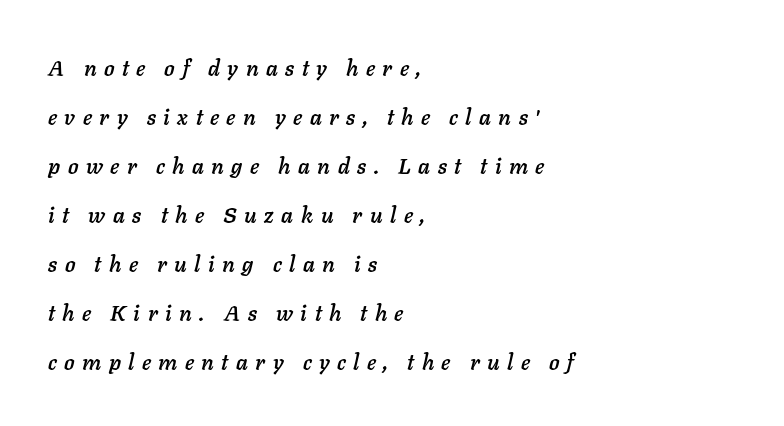
The lines in this sample share a left origin and differ only in where they stop. This sample uses expanded letter spacing, leaving extra air between glyphs. Does the lettering tilt? It does — this is italic. The rendering uses a large line-height, opening up the rows. Descenders hang freely into open space.
